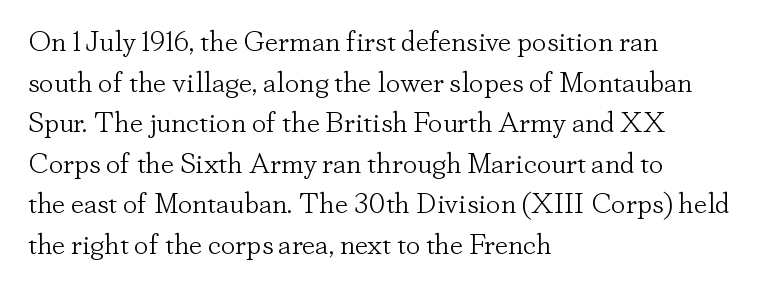
Q: Is the text bold? A: No.
Q: Is the text italic (slanted)? A: No, it is upright.
Q: Is the typeface a serif or a sans-serif typeface? A: Serif.
Q: Is the text underlined? A: No.
Q: How is the paragraph aligned? A: Left-aligned.
Q: Is the spacing between letters normal or unusually wide? A: Normal.
Q: Is the spacing between lines tight, normal or loose? A: Normal.
Q: Width (condensed, normal, or wide)? A: Normal.
Q: Stroke contrast? A: Low.
Q: x-height? A: Small.
Q: Monospaced? A: No.
